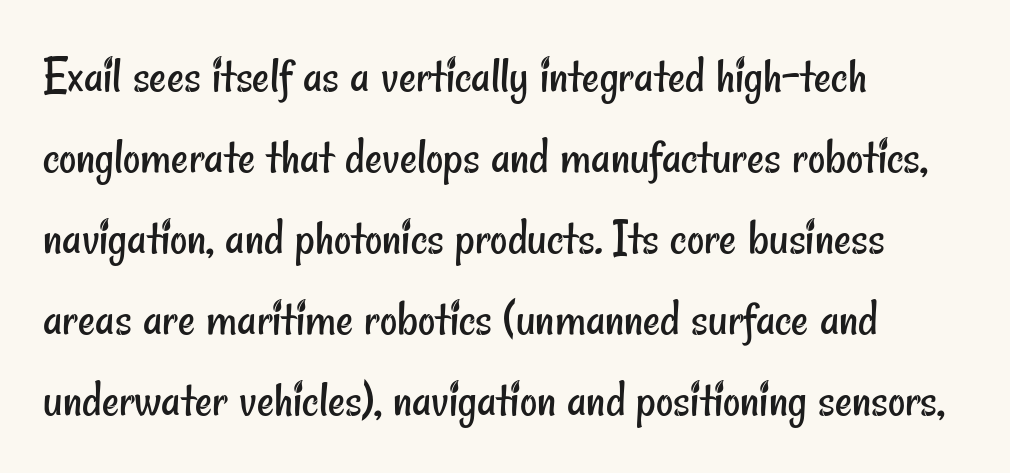
{"serif": "no", "bold": "no", "weight": "regular", "width": "condensed", "stroke_contrast": "low", "x_height": "small", "monospaced": "no", "underline": "no", "align": "left", "line_spacing": "normal", "line_spacing_ratio": 1.53, "letter_spacing": "normal", "letter_spacing_em": 0.0, "glyph_px": 53}
